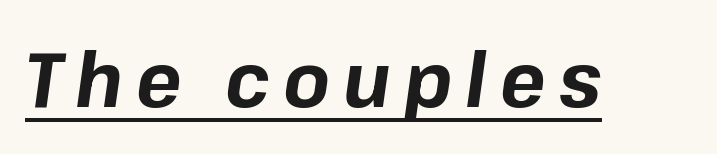
{"italic": "yes", "lean": "right", "slant_degrees": 8, "bold": "yes", "weight": "bold", "width": "normal", "stroke_contrast": "low", "x_height": "medium", "monospaced": "no", "underline": "yes", "glyph_px": 76}
